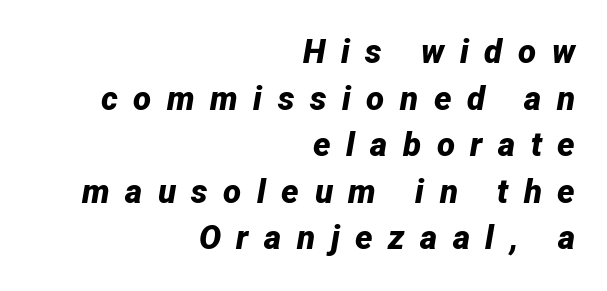
Q: Is the text bold? A: Yes.
Q: Is the text italic (slanted)? A: Yes, it leans right by about 12 degrees.
Q: Is the text underlined? A: No.
Q: How is the paragraph aligned? A: Right-aligned.
Q: Is the spacing between letters normal or unusually wide? A: Unusually wide.
Q: Is the spacing between lines tight, normal or loose? A: Normal.
Q: Width (condensed, normal, or wide)? A: Normal.
Q: Stroke contrast? A: Low.
Q: x-height? A: Medium.
Q: Monospaced? A: No.
